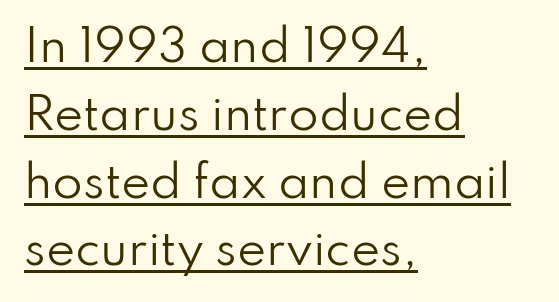
The image shows 44 px regular-weight sans-serif type, upright; set left-aligned, normal line spacing (1.54x), normal letter spacing, underlined; low stroke contrast and a small x-height.
